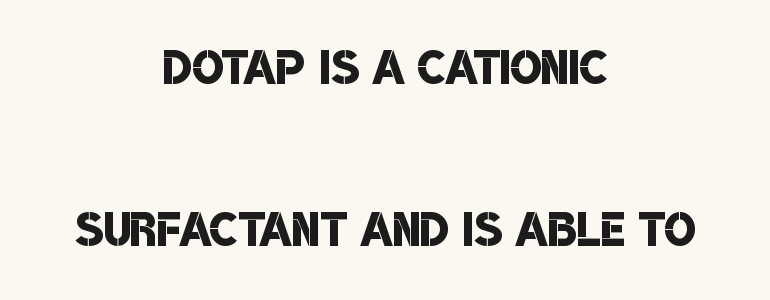
{"serif": "no", "bold": "semi", "weight": "semibold", "width": "condensed", "stroke_contrast": "low", "x_height": "large", "monospaced": "no", "underline": "no", "align": "center", "line_spacing": "loose", "line_spacing_ratio": 2.49, "letter_spacing": "normal", "letter_spacing_em": 0.0, "glyph_px": 65}
